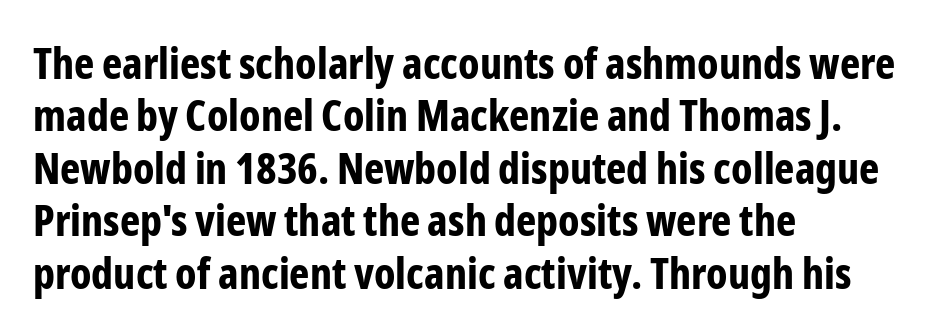
{"serif": "no", "italic": "no", "bold": "yes", "weight": "bold", "width": "condensed", "stroke_contrast": "low", "x_height": "medium", "monospaced": "no", "underline": "no", "align": "left", "line_spacing_ratio": 1.22, "letter_spacing": "normal", "letter_spacing_em": 0.0, "glyph_px": 43}
